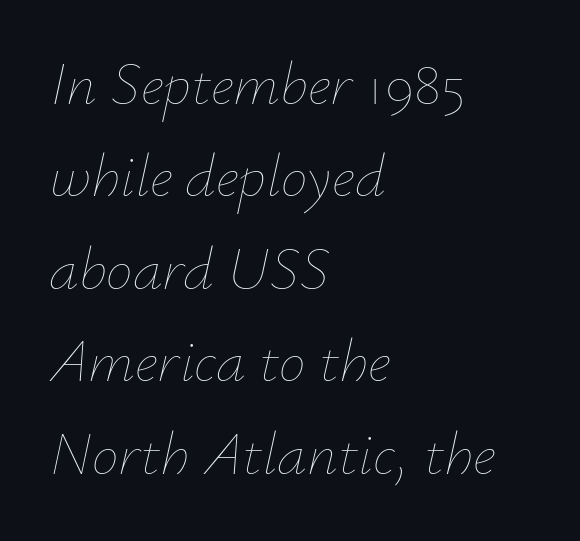
Compared with a typical body face, this is equally light or lighter still. Glyph-to-glyph distance matches everyday printed text. Honestly, the row spacing looks completely unremarkable. The setting favours the left margin, as ordinary paragraphs usually do. Looking at the ascenders, they clearly lean. The area under the type is left untouched.
